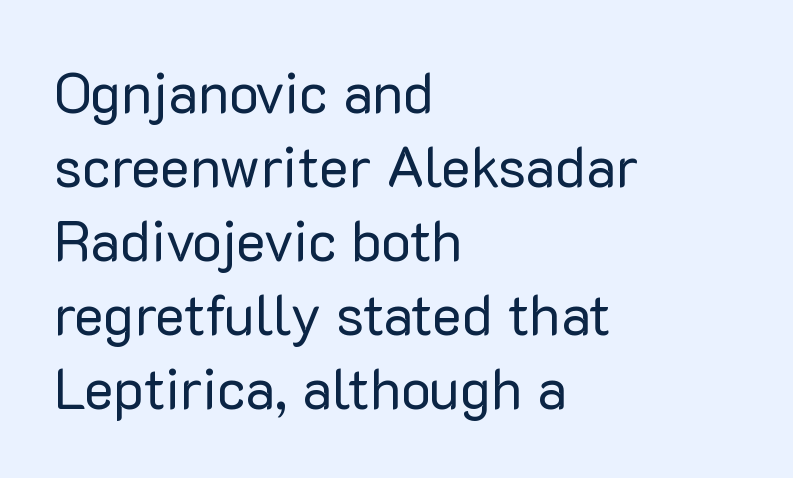
Q: Is the text bold? A: No.
Q: Is the text italic (slanted)? A: No, it is upright.
Q: Is the typeface a serif or a sans-serif typeface? A: Sans-serif.
Q: Is the text underlined? A: No.
Q: How is the paragraph aligned? A: Left-aligned.
Q: Is the spacing between letters normal or unusually wide? A: Normal.
Q: Is the spacing between lines tight, normal or loose? A: Normal.
Q: Width (condensed, normal, or wide)? A: Normal.
Q: Stroke contrast? A: Low.
Q: x-height? A: Medium.
Q: Monospaced? A: No.
